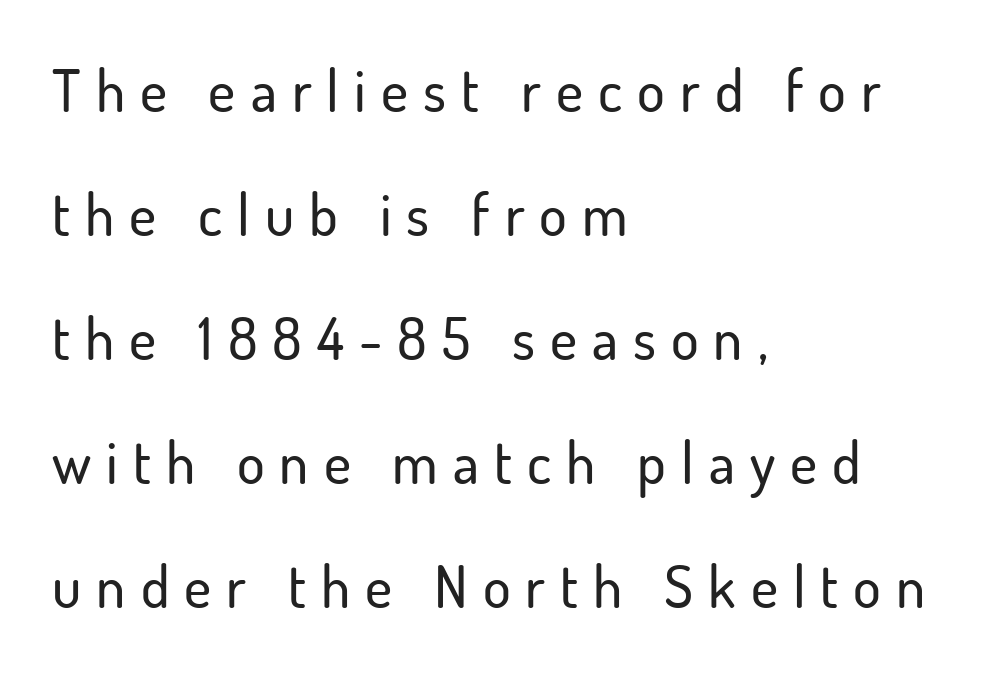
{"serif": "no", "italic": "no", "width": "normal", "stroke_contrast": "low", "x_height": "small", "monospaced": "no", "underline": "no", "align": "left", "line_spacing": "loose", "line_spacing_ratio": 2.14, "letter_spacing": "wide", "letter_spacing_em": 0.26, "glyph_px": 58}
